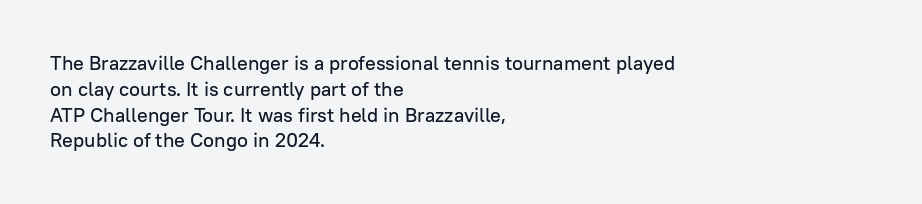
Is there any slant? The stems are plumb. Clear beneath every line of the passage. Nobody touched the tracking dial on this one. Line beginnings align vertically; line endings do not. One glance says typical: line gaps are just what's usual.
